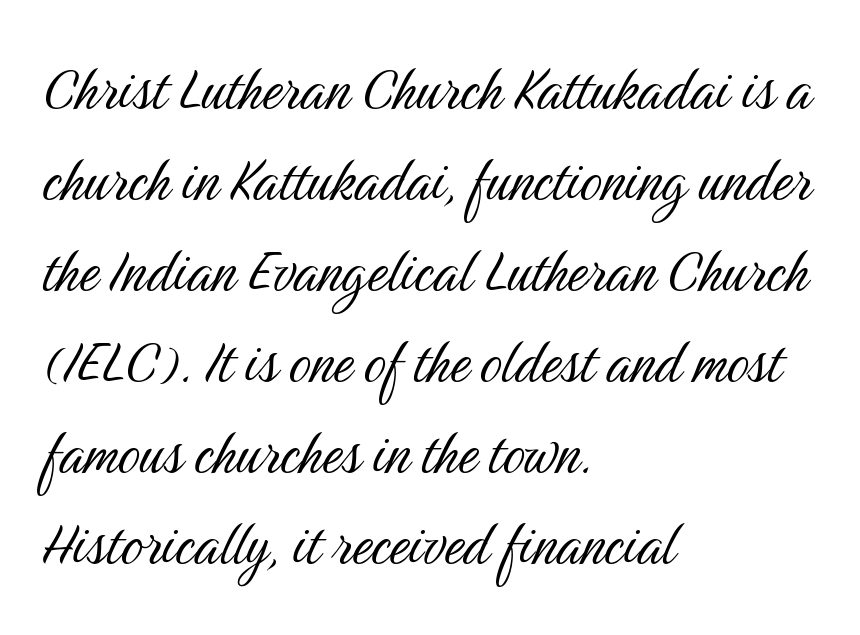
The image shows 69 px light, condensed sans-serif type; set left-aligned, normal line spacing (1.32x), normal letter spacing, not underlined; medium stroke contrast and a medium x-height.
